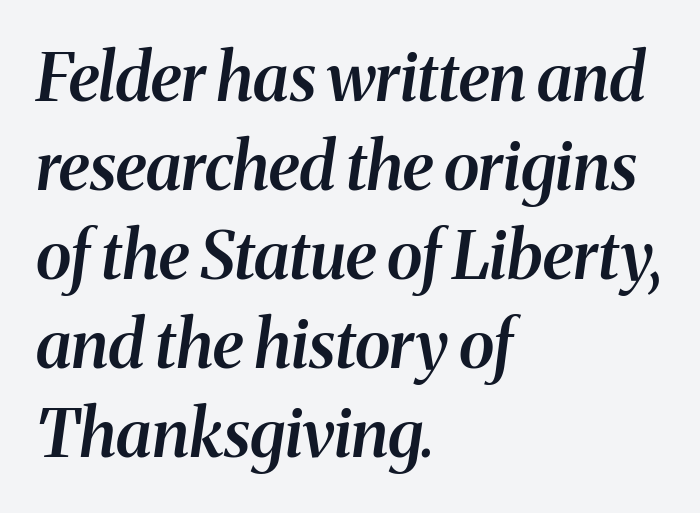
Font category for this specimen: serif. The space beneath each line is pristine and unruled. Nothing unusual about the tracking: characters are spaced as the font intends. The letters advance in unequal steps, a hallmark of proportional type.
